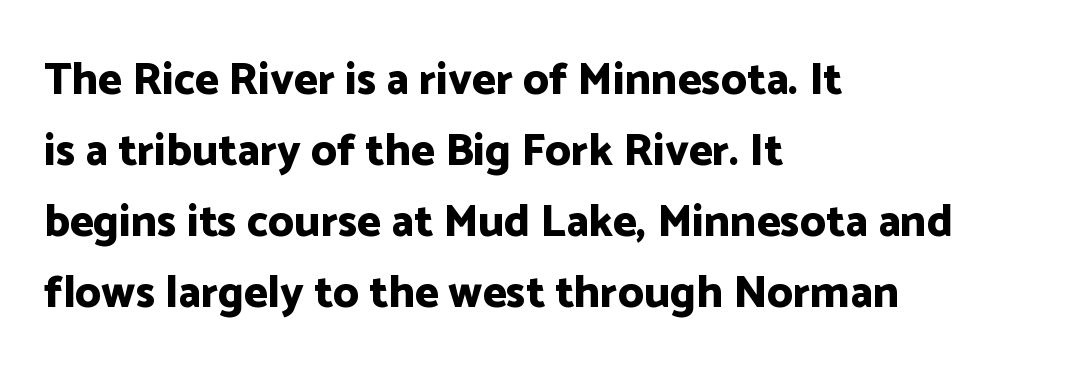
{"serif": "no", "italic": "no", "bold": "yes", "weight": "bold", "width": "normal", "stroke_contrast": "low", "x_height": "medium", "monospaced": "no", "underline": "no", "align": "left", "line_spacing": "normal", "line_spacing_ratio": 1.58, "letter_spacing": "normal", "letter_spacing_em": 0.0, "glyph_px": 45}
